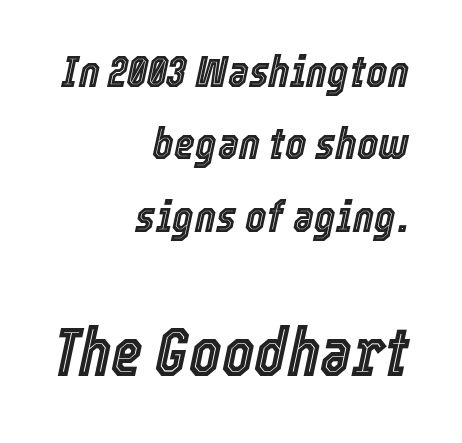
The image shows 68 px condensed type, italic (leaning right); set right-aligned, normal line spacing (1.61x), normal letter spacing, not underlined; the second (bottom) block is 1.51x larger; a medium x-height.
